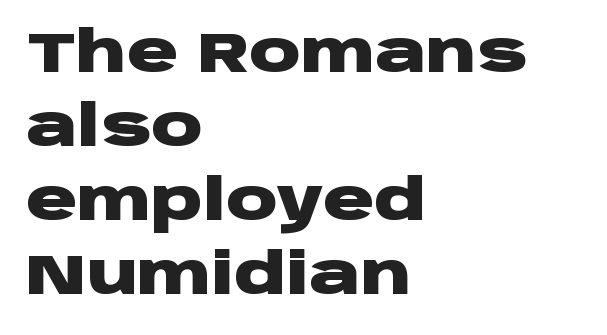
Q: Is the text bold? A: Yes.
Q: Is the text italic (slanted)? A: No, it is upright.
Q: Is the typeface a serif or a sans-serif typeface? A: Sans-serif.
Q: Is the text underlined? A: No.
Q: How is the paragraph aligned? A: Left-aligned.
Q: Is the spacing between letters normal or unusually wide? A: Normal.
Q: Is the spacing between lines tight, normal or loose? A: Normal.
Q: Width (condensed, normal, or wide)? A: Wide.
Q: Stroke contrast? A: Low.
Q: x-height? A: Large.
Q: Monospaced? A: No.
